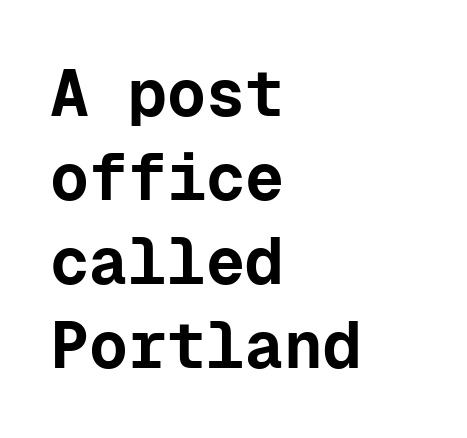
{"serif": "no", "italic": "no", "bold": "yes", "weight": "bold", "width": "normal", "stroke_contrast": "low", "x_height": "medium", "monospaced": "yes", "underline": "no", "align": "left", "line_spacing": "normal", "line_spacing_ratio": 1.29, "letter_spacing": "normal", "letter_spacing_em": 0.0, "glyph_px": 65}
